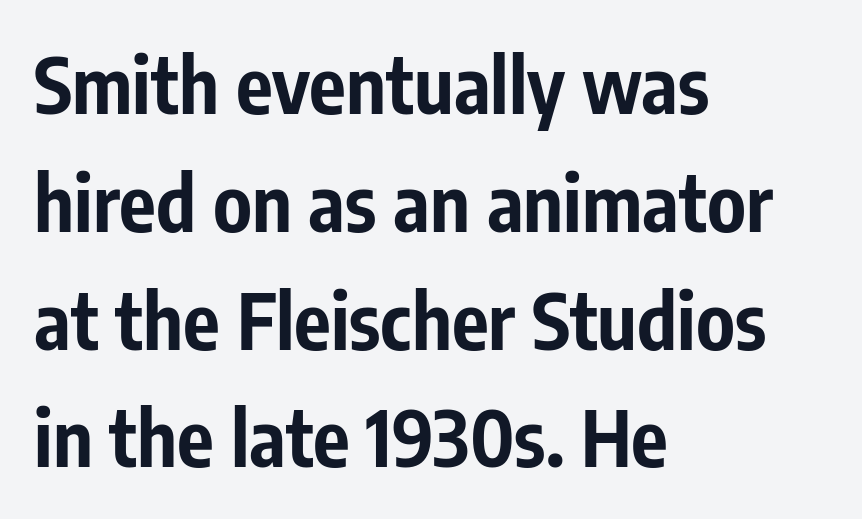
The image shows 77 px bold, condensed sans-serif type, upright; set left-aligned, normal line spacing (1.53x), normal letter spacing, not underlined; low stroke contrast and a medium x-height.
